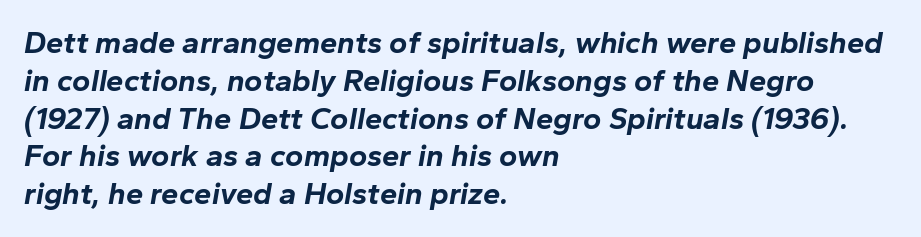
Q: Is the text bold? A: Yes.
Q: Is the text italic (slanted)? A: Yes, it leans right by about 10 degrees.
Q: Is the text underlined? A: No.
Q: How is the paragraph aligned? A: Left-aligned.
Q: Is the spacing between letters normal or unusually wide? A: Normal.
Q: Width (condensed, normal, or wide)? A: Normal.
Q: Stroke contrast? A: Low.
Q: x-height? A: Medium.
Q: Monospaced? A: No.
